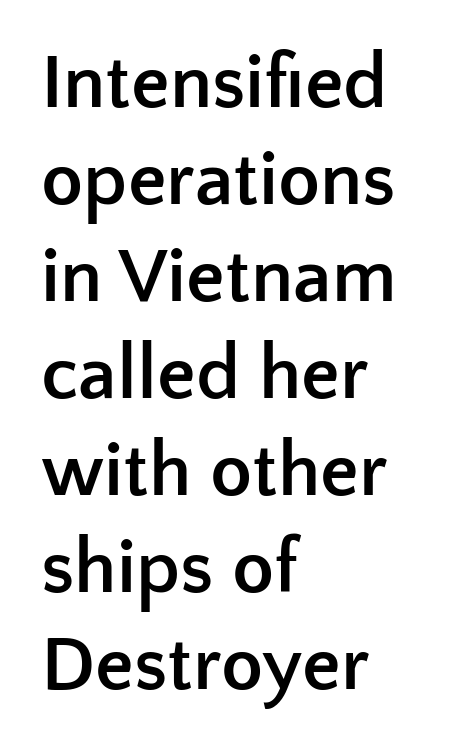
The image shows 77 px semibold sans-serif type, upright; set left-aligned, normal line spacing (1.26x), normal letter spacing, not underlined; low stroke contrast and a medium x-height.
